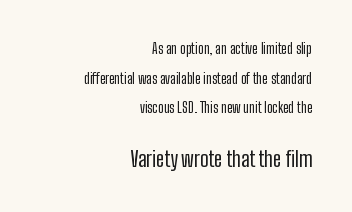
{"italic": "no", "bold": "no", "underline": "no", "align": "right", "line_spacing": "loose", "line_spacing_ratio": 2.12, "letter_spacing": "normal", "letter_spacing_em": 0.0, "larger_block": "second", "size_ratio": 1.5, "glyph_px": 21}
